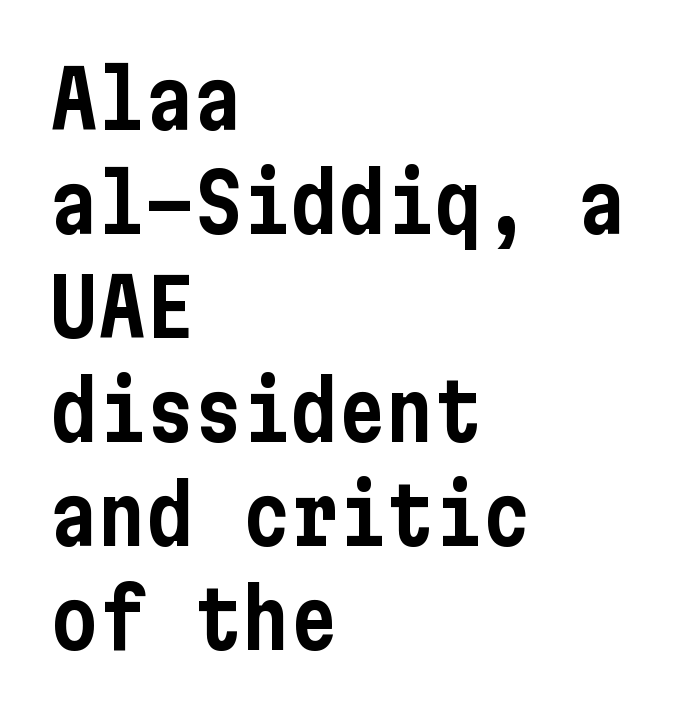
Q: Is the text italic (slanted)? A: No, it is upright.
Q: Is the typeface a serif or a sans-serif typeface? A: Sans-serif.
Q: Is the text underlined? A: No.
Q: How is the paragraph aligned? A: Left-aligned.
Q: Is the spacing between letters normal or unusually wide? A: Normal.
Q: Is the spacing between lines tight, normal or loose? A: Normal.
Q: Width (condensed, normal, or wide)? A: Condensed.
Q: Stroke contrast? A: Low.
Q: x-height? A: Medium.
